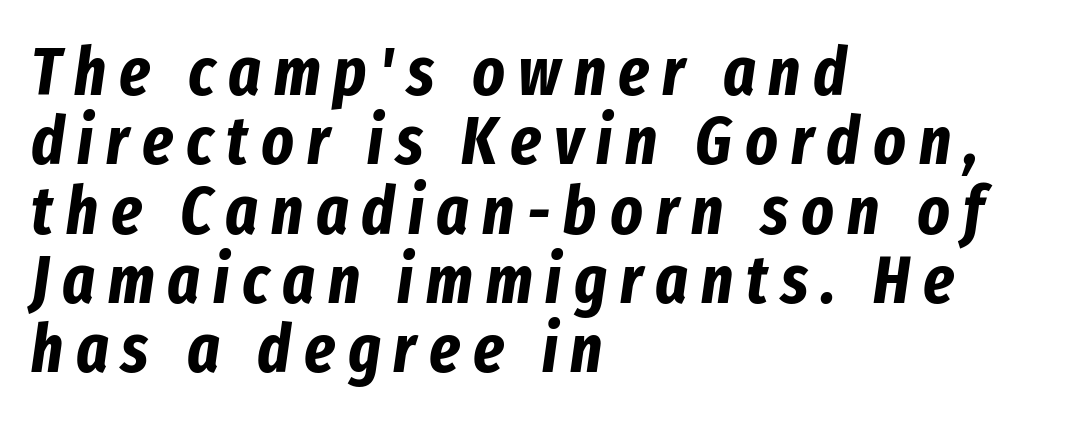
Q: Is the text bold? A: Yes.
Q: Is the text italic (slanted)? A: Yes, it leans right by about 8 degrees.
Q: Is the text underlined? A: No.
Q: How is the paragraph aligned? A: Left-aligned.
Q: Is the spacing between lines tight, normal or loose? A: Tight.
Q: Width (condensed, normal, or wide)? A: Condensed.
Q: Stroke contrast? A: Low.
Q: x-height? A: Medium.
Q: Monospaced? A: No.
